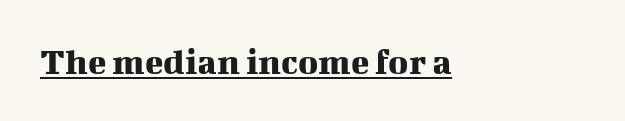
Q: Is the text italic (slanted)? A: No, it is upright.
Q: Is the typeface a serif or a sans-serif typeface? A: Serif.
Q: Is the text underlined? A: Yes.
Q: Is the spacing between letters normal or unusually wide? A: Normal.
Q: Width (condensed, normal, or wide)? A: Normal.
Q: Stroke contrast? A: Medium.
Q: x-height? A: Medium.
Q: Monospaced? A: No.
